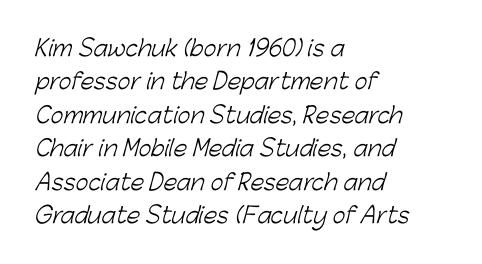
Q: Is the text bold? A: No.
Q: Is the text underlined? A: No.
Q: How is the paragraph aligned? A: Left-aligned.
Q: Is the spacing between letters normal or unusually wide? A: Normal.
Q: Is the spacing between lines tight, normal or loose? A: Normal.
